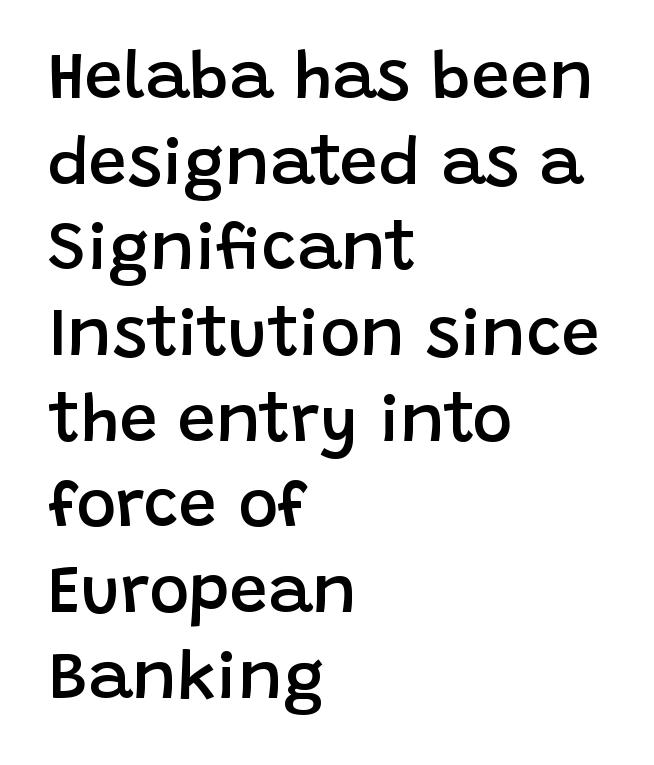
The image shows 68 px semibold sans-serif type, upright; set left-aligned, normal line spacing (1.26x), normal letter spacing, not underlined; low stroke contrast and a large x-height.
